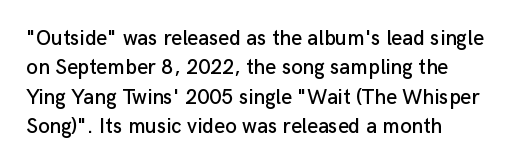
Characters remain perfectly vertical along every line. Reading down the column, the eye jumps a familiar distance to each next line. Students, note that the glyphs here touch the page at normal intervals. Decoration check: the copy has no underline.
